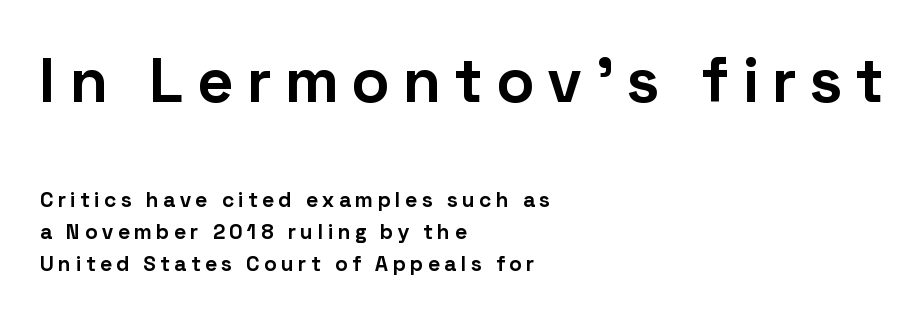
Stroke thickness is high; the sample reads as a true bold. Examine the stroke ends and you'll find no serifs. Observe the wide spacing: letters keep a clear distance from each other. Honestly, there is no underline to notice here at all.
